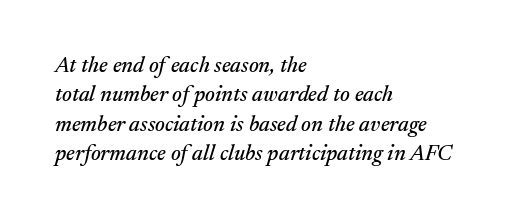
The image shows 22 px text type, italic (leaning right); set left-aligned, normal line spacing (1.34x), normal letter spacing, not underlined.
